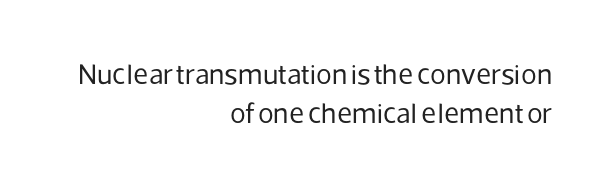
Q: Is the text bold? A: No.
Q: Is the text italic (slanted)? A: No, it is upright.
Q: Is the typeface a serif or a sans-serif typeface? A: Sans-serif.
Q: Is the text underlined? A: No.
Q: How is the paragraph aligned? A: Right-aligned.
Q: Is the spacing between letters normal or unusually wide? A: Normal.
Q: Is the spacing between lines tight, normal or loose? A: Normal.
Q: Width (condensed, normal, or wide)? A: Normal.
Q: Stroke contrast? A: Low.
Q: x-height? A: Medium.
Q: Monospaced? A: No.
